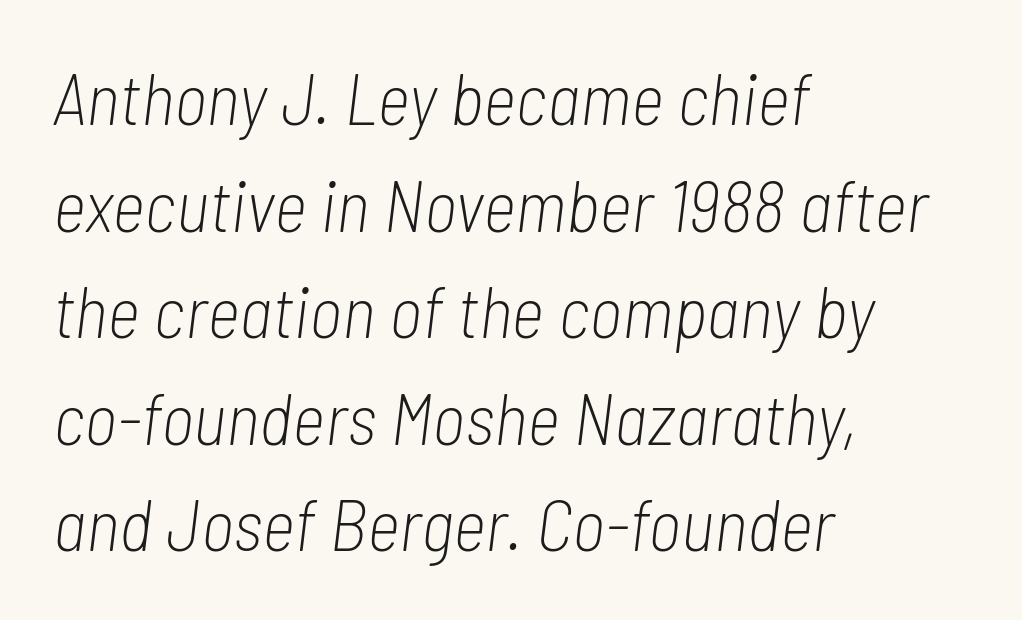
{"italic": "yes", "lean": "right", "slant_degrees": 7, "bold": "no", "weight": "light", "width": "condensed", "stroke_contrast": "low", "x_height": "medium", "monospaced": "no", "underline": "no", "align": "left", "line_spacing": "normal", "line_spacing_ratio": 1.48, "letter_spacing": "normal", "letter_spacing_em": 0.0, "glyph_px": 72}
